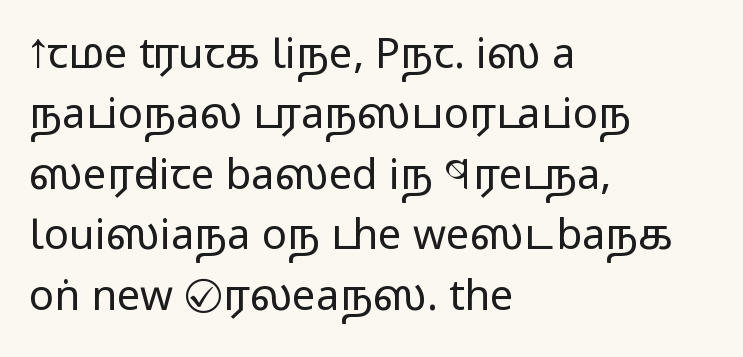
The face used here is rendered with its standard letterfit. The space beneath each line is pristine and unruled. Proportional: the letters do not fall into vertical columns. The face used here is a sans, in the tradition of grotesques and geometrics. Typeset ragged right — the left edge is the straight one. Successive baselines arrive at the customary interval.
